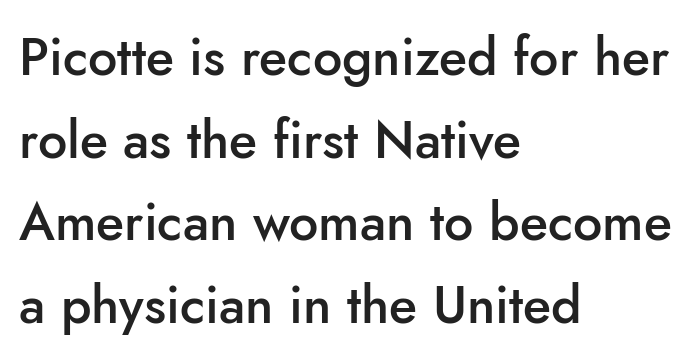
The image shows 52 px semibold sans-serif type, upright; set left-aligned, normal line spacing (1.59x), normal letter spacing, not underlined; low stroke contrast and a small x-height.
